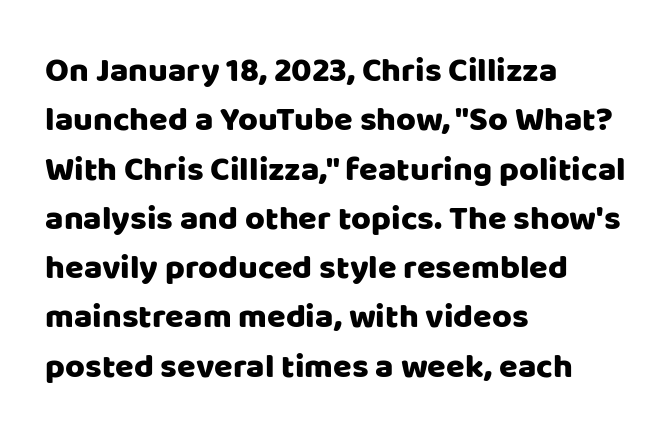
{"serif": "no", "italic": "no", "width": "normal", "stroke_contrast": "low", "x_height": "large", "monospaced": "no", "underline": "no", "align": "left", "line_spacing": "normal", "line_spacing_ratio": 1.45, "letter_spacing": "normal", "letter_spacing_em": 0.0, "glyph_px": 34}
